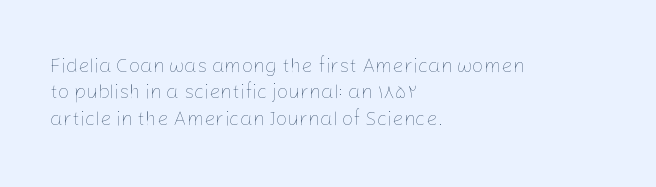
The image shows 20 px text type, upright; set left-aligned, normal line spacing (1.32x), normal letter spacing, not underlined.
